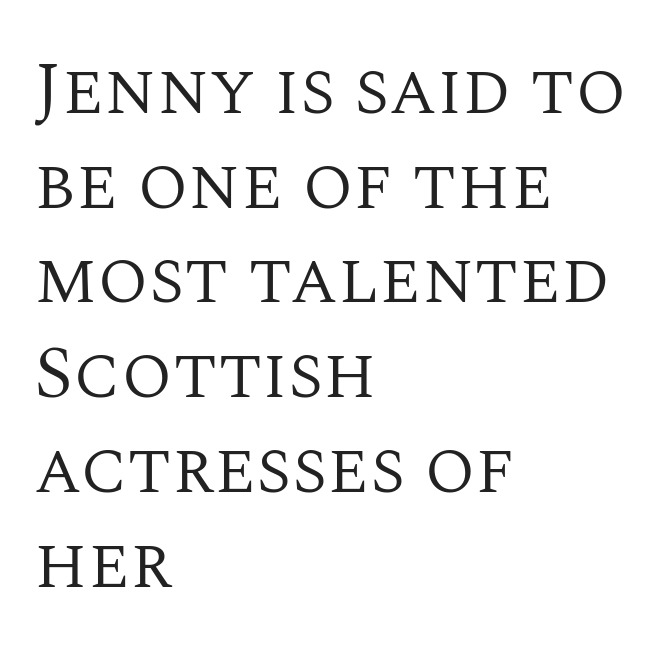
Q: Is the text bold? A: No.
Q: Is the text italic (slanted)? A: No, it is upright.
Q: Is the typeface a serif or a sans-serif typeface? A: Serif.
Q: Is the text underlined? A: No.
Q: How is the paragraph aligned? A: Left-aligned.
Q: Is the spacing between letters normal or unusually wide? A: Normal.
Q: Is the spacing between lines tight, normal or loose? A: Normal.
Q: Width (condensed, normal, or wide)? A: Normal.
Q: Stroke contrast? A: Medium.
Q: x-height? A: Large.
Q: Monospaced? A: No.
